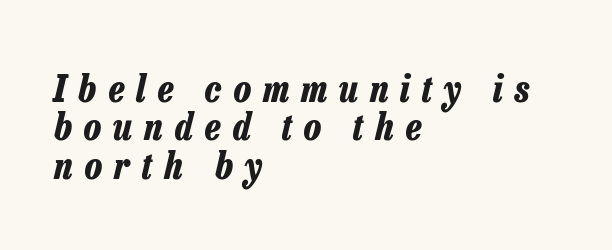
The image shows 38 px bold, condensed type, italic (leaning right); set left-aligned, tight line spacing (1.01x), unusually wide letter spacing (+0.32 em), not underlined; low stroke contrast and a medium x-height.
